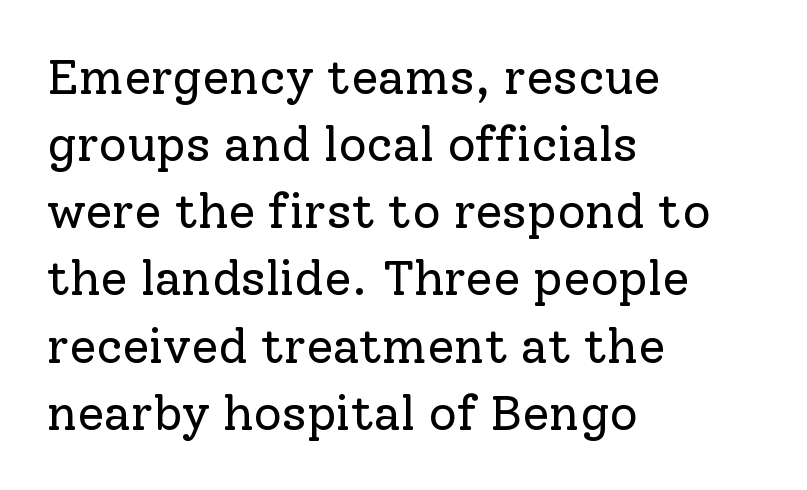
{"serif": "yes", "italic": "no", "bold": "no", "weight": "regular", "width": "normal", "stroke_contrast": "low", "x_height": "medium", "monospaced": "no", "underline": "no", "align": "left", "line_spacing": "normal", "line_spacing_ratio": 1.37, "letter_spacing": "normal", "letter_spacing_em": 0.0, "glyph_px": 49}
